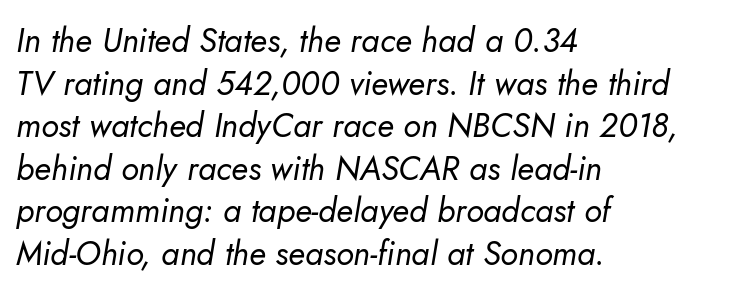
The image shows 33 px regular-weight type, italic (leaning right); set left-aligned, normal line spacing (1.29x), normal letter spacing, not underlined; low stroke contrast and a small x-height.
